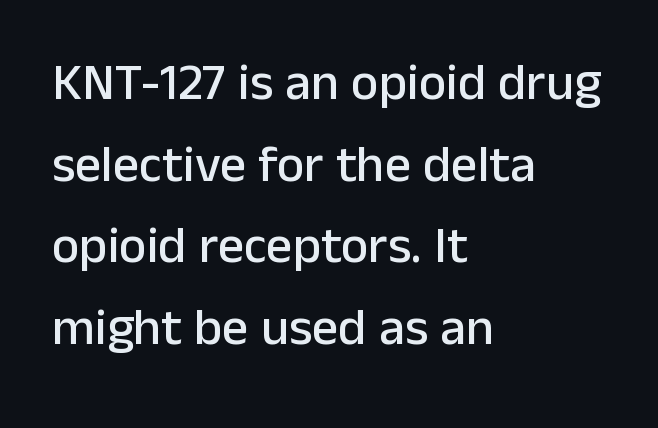
Q: Is the text italic (slanted)? A: No, it is upright.
Q: Is the typeface a serif or a sans-serif typeface? A: Sans-serif.
Q: Is the text underlined? A: No.
Q: How is the paragraph aligned? A: Left-aligned.
Q: Is the spacing between letters normal or unusually wide? A: Normal.
Q: Is the spacing between lines tight, normal or loose? A: Normal.
Q: Width (condensed, normal, or wide)? A: Normal.
Q: Stroke contrast? A: Low.
Q: x-height? A: Medium.
Q: Monospaced? A: No.
